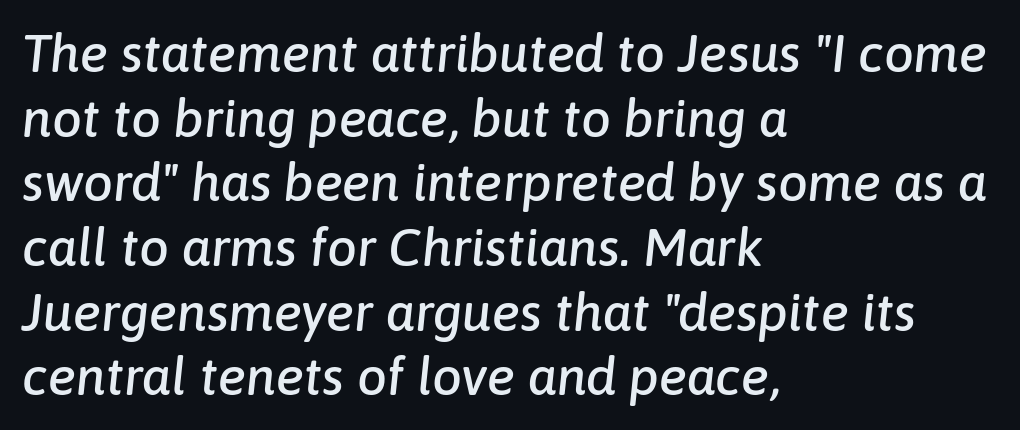
A typesetter would call this proportional, since set widths differ per character. Designer's note — italics engaged. The space directly below the letters is spotless. The tracking reads as untouched default to a designer's eye. Notice how the passage keeps a crisp vertical edge on the left only.
